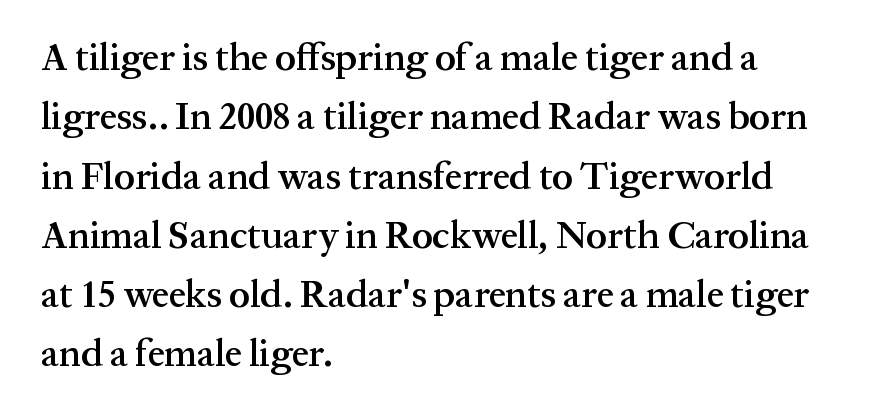
{"serif": "yes", "italic": "no", "bold": "semi", "weight": "semibold", "width": "normal", "stroke_contrast": "medium", "x_height": "medium", "monospaced": "no", "underline": "no", "align": "left", "line_spacing": "normal", "line_spacing_ratio": 1.56, "letter_spacing": "normal", "letter_spacing_em": 0.0, "glyph_px": 38}
